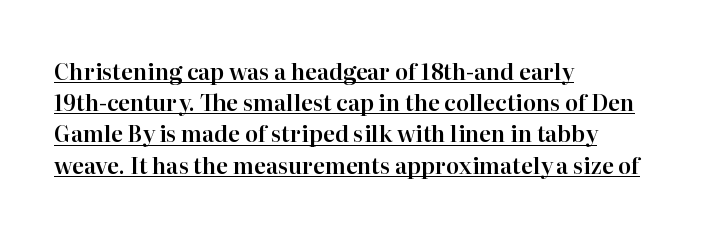
Q: Is the text italic (slanted)? A: No, it is upright.
Q: Is the text underlined? A: Yes.
Q: How is the paragraph aligned? A: Left-aligned.
Q: Is the spacing between letters normal or unusually wide? A: Normal.
Q: Is the spacing between lines tight, normal or loose? A: Normal.
